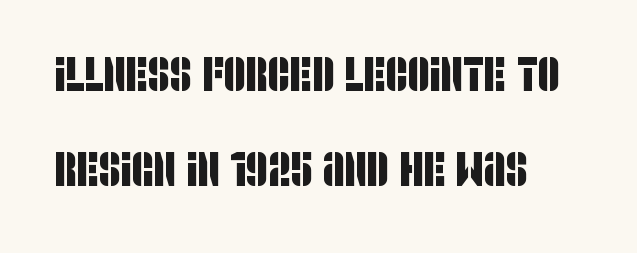
The image shows 48 px condensed sans-serif type; set left-aligned, loose line spacing (1.97x), normal letter spacing, not underlined; low stroke contrast and a large x-height.
